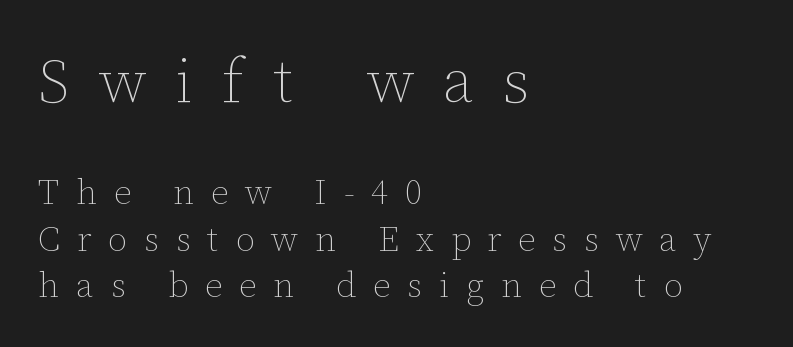
One-word summary of the alignment: left. The letters stand upright; this is a roman face. Is there much room between lines? A standard amount, neither cramped nor airy. Heaviness? Minimal to ordinary, like unemphasized prose. A bare baseline throughout the passage.
